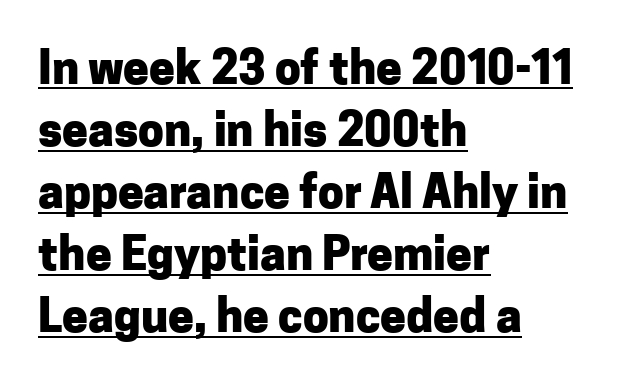
{"serif": "no", "italic": "no", "bold": "yes", "weight": "heavy", "width": "normal", "stroke_contrast": "low", "x_height": "medium", "monospaced": "no", "underline": "yes", "align": "left", "line_spacing": "normal", "line_spacing_ratio": 1.35, "letter_spacing": "normal", "letter_spacing_em": 0.0, "glyph_px": 46}
